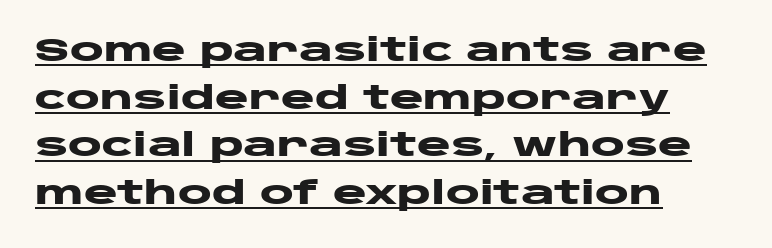
Does the leading feel generous? No, just average. The text was rendered using a sans face with plain stroke endings. Heavy, bold letterforms. The specimen includes a rule beneath the text block's lines. Vertical strokes here are truly vertical.
